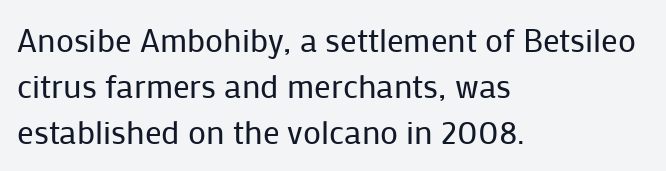
The image shows 33 px regular-weight sans-serif type, upright; set left-aligned, normal line spacing (1.4x), normal letter spacing, not underlined; low stroke contrast and a medium x-height.
